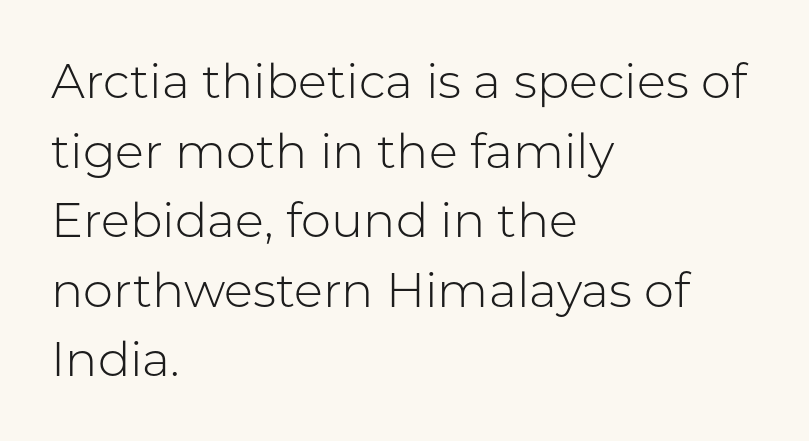
Honestly, there is no underline to notice here at all. Short and long lines alike share a common starting point at left. This sample uses an upright cut, with every glyph sitting square on the baseline. Students, note that the glyphs here touch the page at normal intervals.
